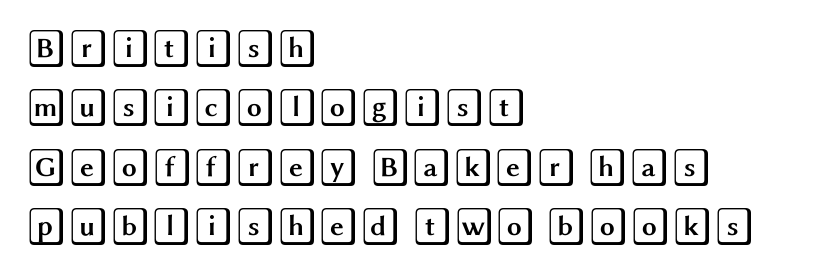
{"italic": "no", "width": "wide", "x_height": "large", "underline": "no", "align": "left", "line_spacing": "normal", "line_spacing_ratio": 1.56, "letter_spacing": "normal", "letter_spacing_em": 0.0, "glyph_px": 38}
